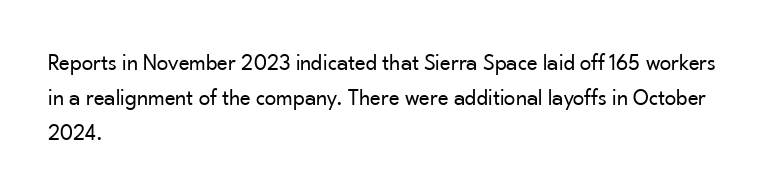
The image shows 23 px text type, upright; set left-aligned, normal line spacing (1.52x), normal letter spacing, not underlined.
